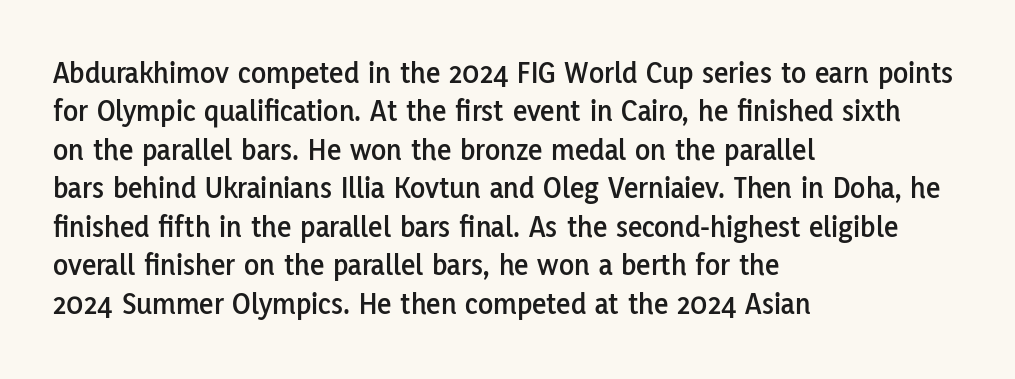
Q: Is the text italic (slanted)? A: No, it is upright.
Q: Is the typeface a serif or a sans-serif typeface? A: Sans-serif.
Q: Is the text underlined? A: No.
Q: How is the paragraph aligned? A: Left-aligned.
Q: Is the spacing between letters normal or unusually wide? A: Normal.
Q: Width (condensed, normal, or wide)? A: Normal.
Q: Stroke contrast? A: Low.
Q: x-height? A: Medium.
Q: Monospaced? A: No.
